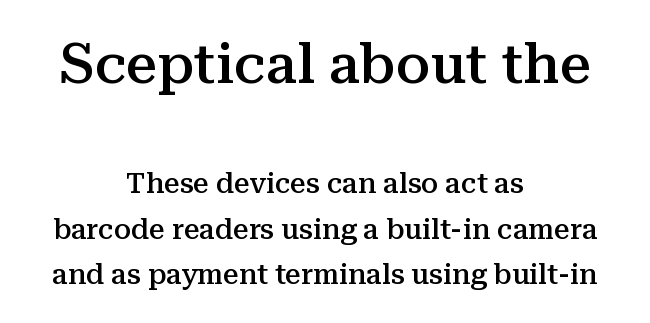
Size contrast runs from large at the top to small at the bottom. The rows are spaced the way most documents space them. A bare baseline throughout the passage. The letters advance in unequal steps, a hallmark of proportional type. Italic? Not at all — the glyphs are vertical.
